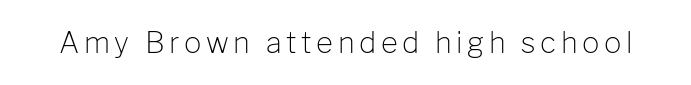
The image shows 29 px light sans-serif type, upright; set not underlined; low stroke contrast and a medium x-height.
